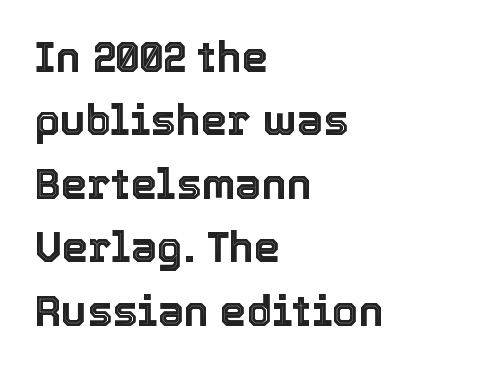
Q: Is the text italic (slanted)? A: No, it is upright.
Q: Is the text underlined? A: No.
Q: How is the paragraph aligned? A: Left-aligned.
Q: Is the spacing between letters normal or unusually wide? A: Normal.
Q: Is the spacing between lines tight, normal or loose? A: Normal.
Q: Width (condensed, normal, or wide)? A: Normal.
Q: x-height? A: Medium.
Q: Monospaced? A: No.
